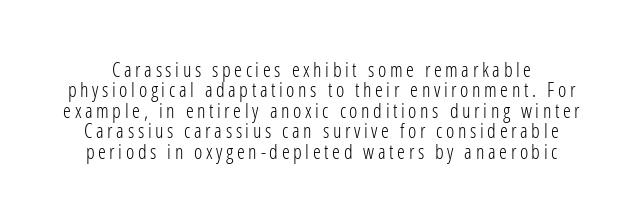
Q: Is the text bold? A: No.
Q: Is the text italic (slanted)? A: No, it is upright.
Q: Is the text underlined? A: No.
Q: Is the spacing between lines tight, normal or loose? A: Tight.
